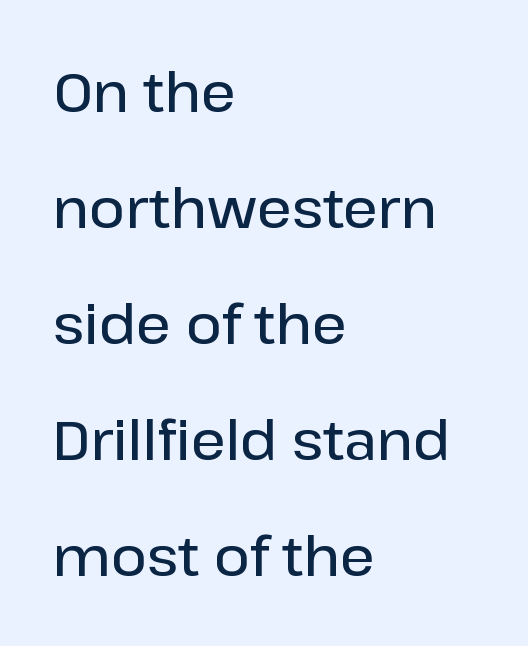
Q: Is the text bold? A: Semi-bold.
Q: Is the text italic (slanted)? A: No, it is upright.
Q: Is the typeface a serif or a sans-serif typeface? A: Sans-serif.
Q: Is the text underlined? A: No.
Q: How is the paragraph aligned? A: Left-aligned.
Q: Is the spacing between letters normal or unusually wide? A: Normal.
Q: Is the spacing between lines tight, normal or loose? A: Loose.
Q: Width (condensed, normal, or wide)? A: Normal.
Q: Stroke contrast? A: Low.
Q: x-height? A: Medium.
Q: Monospaced? A: No.
